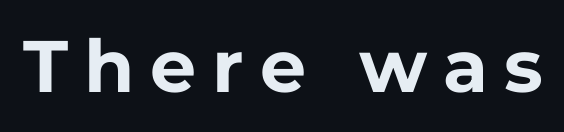
The image shows 73 px bold sans-serif type, upright; set unusually wide letter spacing (+0.22 em), not underlined; low stroke contrast and a medium x-height.
